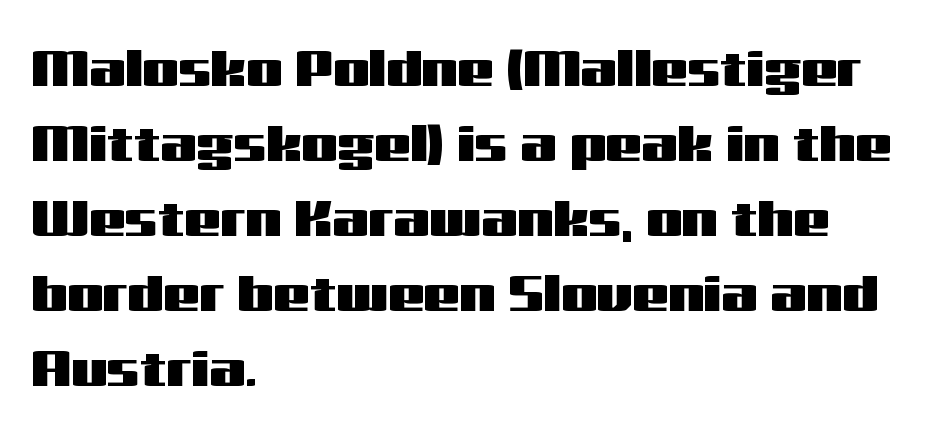
Q: Is the text italic (slanted)? A: No, it is upright.
Q: Is the typeface a serif or a sans-serif typeface? A: Sans-serif.
Q: Is the text underlined? A: No.
Q: How is the paragraph aligned? A: Left-aligned.
Q: Is the spacing between letters normal or unusually wide? A: Normal.
Q: Is the spacing between lines tight, normal or loose? A: Normal.
Q: Width (condensed, normal, or wide)? A: Wide.
Q: Stroke contrast? A: Medium.
Q: x-height? A: Medium.
Q: Monospaced? A: No.
